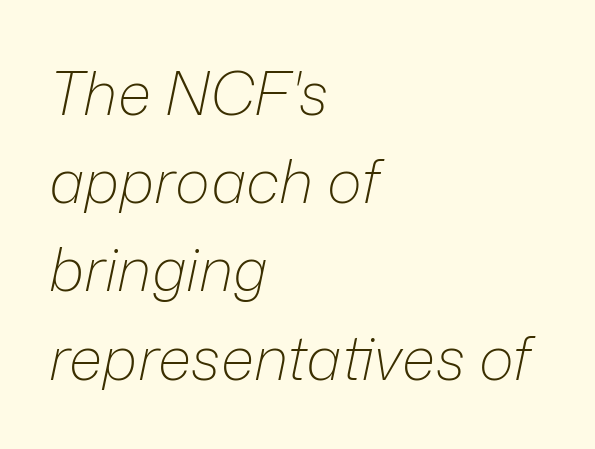
{"italic": "yes", "lean": "right", "slant_degrees": 12, "bold": "no", "weight": "light", "width": "normal", "stroke_contrast": "low", "x_height": "medium", "monospaced": "no", "underline": "no", "align": "left", "line_spacing": "normal", "line_spacing_ratio": 1.47, "letter_spacing": "normal", "letter_spacing_em": 0.0, "glyph_px": 60}
